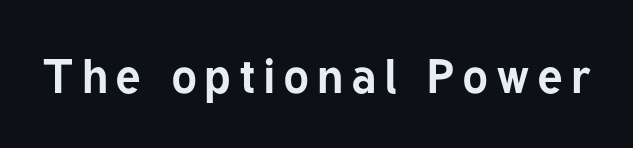
Letterform terminals end flat and unadorned throughout the passage. The passage shown is typed in a proportional face where columns would drift. This is the regular roman posture of the typeface. The strokes are fattened all the way to bold. Any mark beneath the type? The region is blank.
